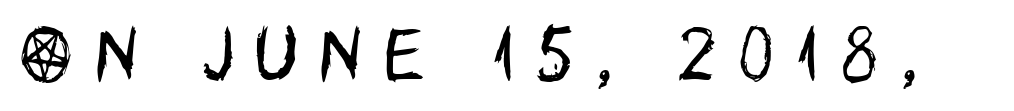
The image shows 62 px regular-weight, condensed sans-serif type, upright; set unusually wide letter spacing (+0.37 em), not underlined; low stroke contrast and a large x-height.
